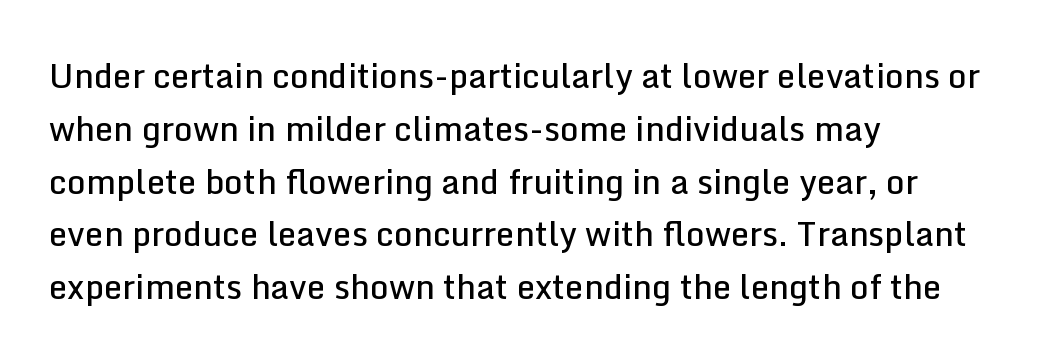
The image shows 33 px semibold sans-serif type, upright; set left-aligned, normal line spacing (1.6x), normal letter spacing, not underlined; low stroke contrast and a medium x-height.
